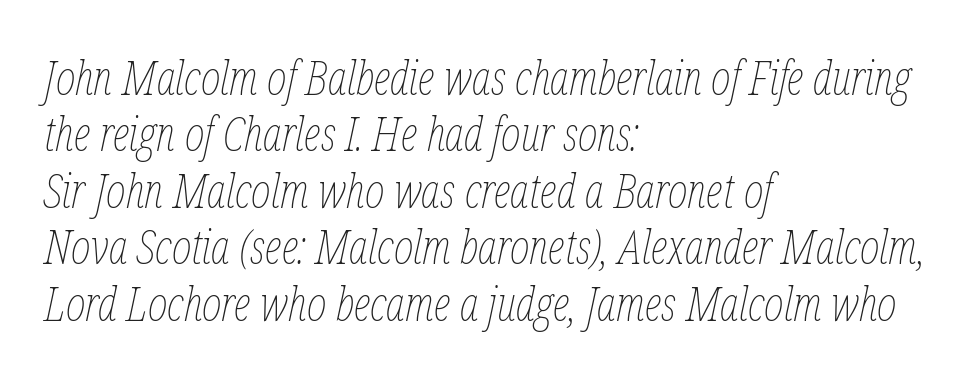
The image shows 47 px thin, condensed type, italic (leaning right); set left-aligned, line spacing 1.2x, normal letter spacing, not underlined; low stroke contrast and a medium x-height.
